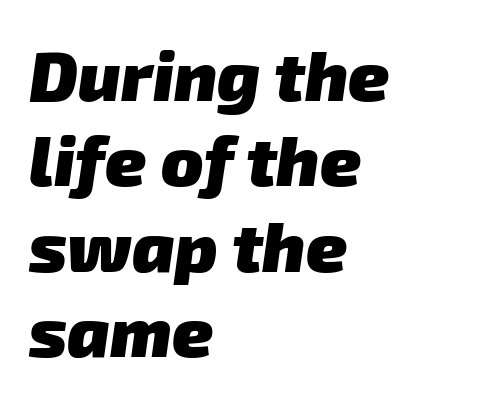
The image shows 70 px heavy sans-serif type; set left-aligned, line spacing 1.22x, normal letter spacing, not underlined; low stroke contrast and a medium x-height.
